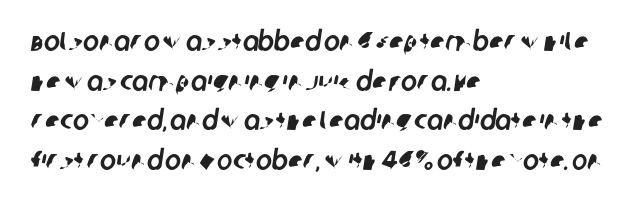
Leading matches the norm, producing a regular column. Honestly, the letter spacing is just normal — you wouldn't notice it. The space beneath each line is pristine and unruled. Every row of glyphs begins at an identical x-position on the left.
